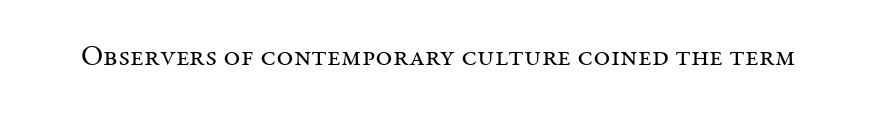
{"serif": "yes", "italic": "no", "bold": "no", "weight": "regular", "width": "normal", "stroke_contrast": "medium", "x_height": "medium", "monospaced": "no", "underline": "no", "letter_spacing": "normal", "letter_spacing_em": 0.0, "glyph_px": 29}
